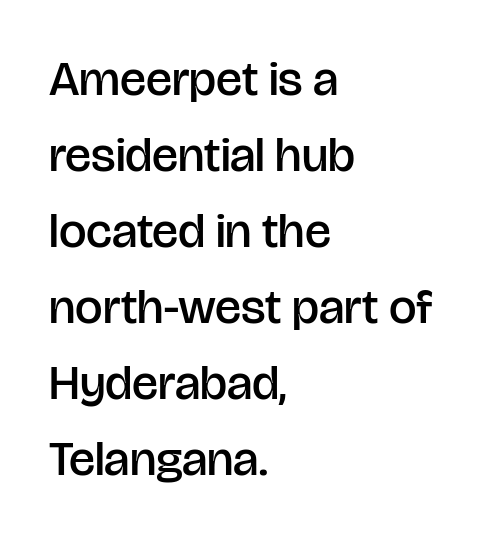
The image shows 49 px semibold sans-serif type, upright; set left-aligned, normal line spacing (1.55x), normal letter spacing, not underlined; low stroke contrast and a large x-height.
